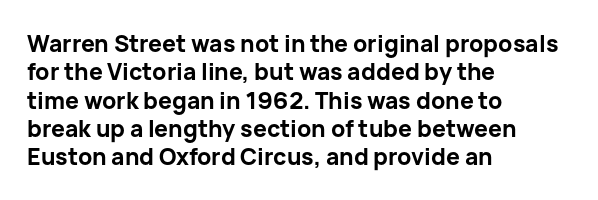
{"italic": "no", "bold": "yes", "underline": "no", "align": "left", "line_spacing_ratio": 1.23, "letter_spacing": "normal", "letter_spacing_em": 0.0, "glyph_px": 23}
